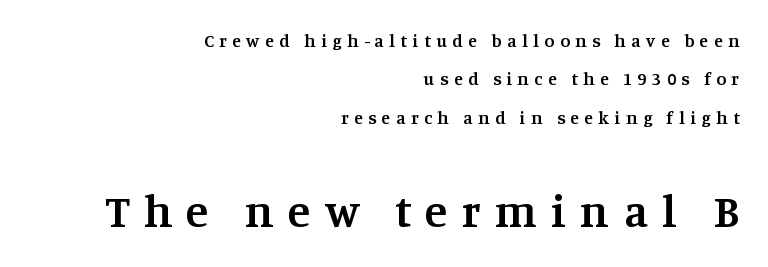
{"serif": "yes", "italic": "no", "bold": "semi", "weight": "semibold", "width": "normal", "stroke_contrast": "medium", "x_height": "large", "monospaced": "no", "underline": "no", "align": "right", "line_spacing": "loose", "line_spacing_ratio": 2.13, "letter_spacing": "wide", "letter_spacing_em": 0.31, "larger_block": "second", "size_ratio": 2.56, "glyph_px": 46}
